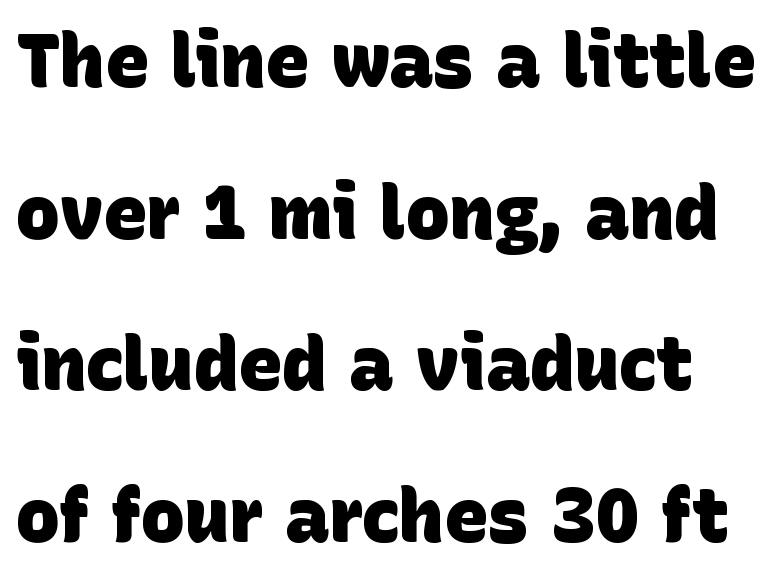
The image shows 74 px heavy sans-serif type; set loose line spacing (2.05x), normal letter spacing, not underlined; low stroke contrast and a large x-height.
